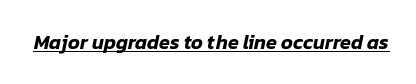
The image shows 20 px text type, italic (leaning right); set normal letter spacing, underlined.
